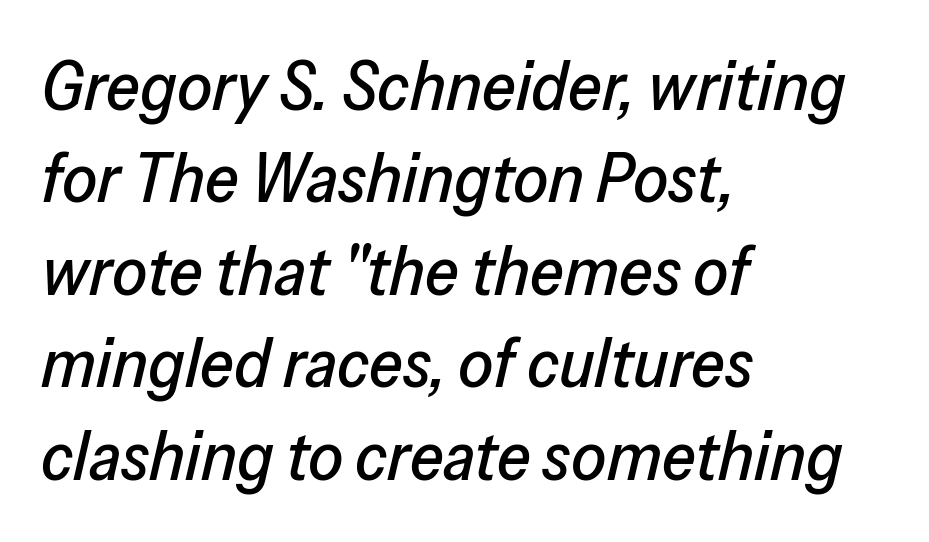
The image shows 69 px text type, italic (leaning right); set left-aligned, normal line spacing (1.34x), normal letter spacing, not underlined; low stroke contrast and a medium x-height.
